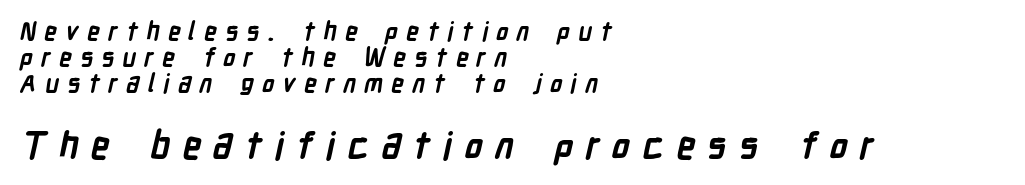
The image shows 37 px semibold, condensed sans-serif type; set left-aligned, tight line spacing (1.05x), unusually wide letter spacing (+0.33 em), not underlined; the second (bottom) block is 1.48x larger; low stroke contrast and a medium x-height.
